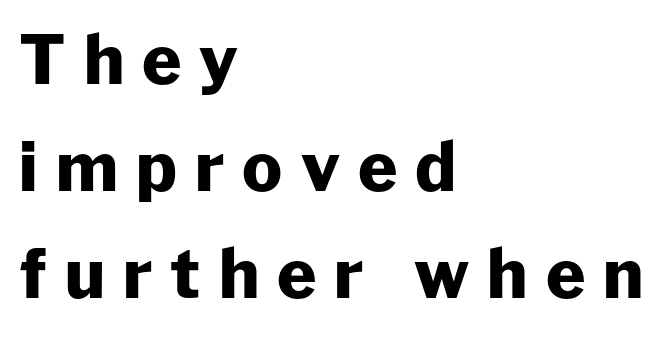
The letterforms stand isolated, each surrounded by extra space. In terms of leading, this rendering sits right in the middle. Glance below the letters and you will spot only blank space. The lines are quadded left.
